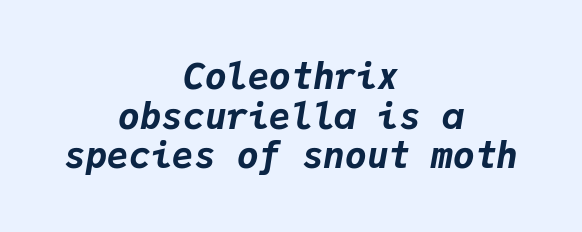
The image shows 36 px bold type, italic (leaning right), monospaced; set centered, tight line spacing (1.1x), normal letter spacing, not underlined; low stroke contrast and a medium x-height.
